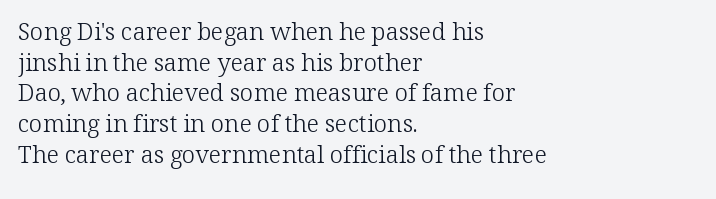
Q: Is the text bold? A: No.
Q: Is the text italic (slanted)? A: No, it is upright.
Q: Is the text underlined? A: No.
Q: How is the paragraph aligned? A: Left-aligned.
Q: Is the spacing between letters normal or unusually wide? A: Normal.
Q: Is the spacing between lines tight, normal or loose? A: Normal.
